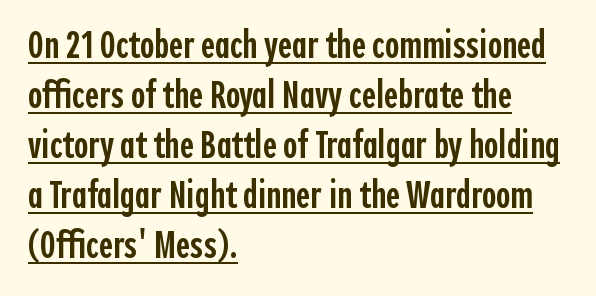
Nobody touched the tracking dial on this one. You could not count columns in this text — the font is proportionally spaced. Notice how a bar underscores the lettering throughout. Typographically, this falls in the sans-serif category. Short and long lines alike share a common starting point at left.
